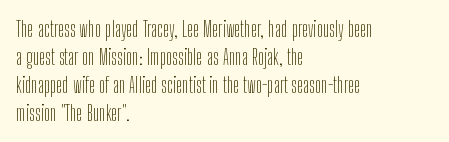
{"italic": "no", "bold": "no", "underline": "no", "align": "left", "line_spacing": "normal", "line_spacing_ratio": 1.33, "letter_spacing": "normal", "letter_spacing_em": 0.0, "glyph_px": 21}
